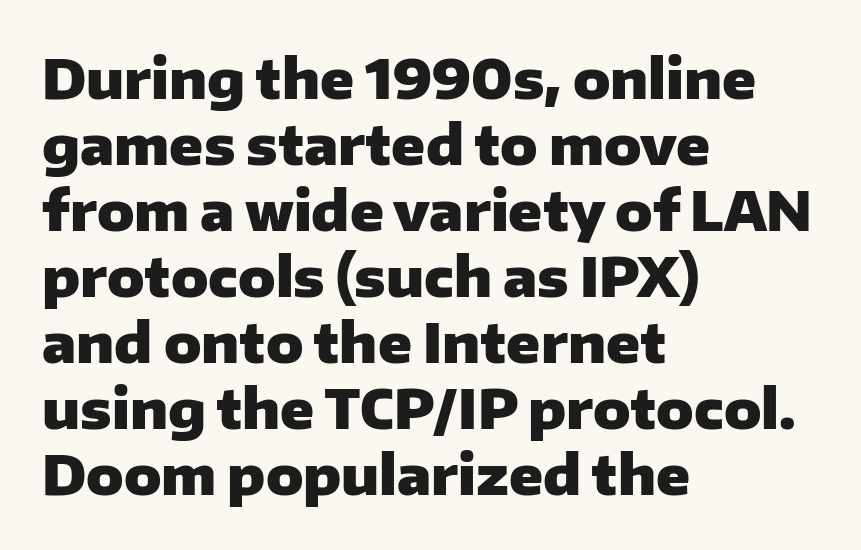
{"serif": "no", "italic": "no", "bold": "yes", "weight": "heavy", "width": "normal", "stroke_contrast": "low", "x_height": "medium", "monospaced": "no", "underline": "no", "align": "left", "line_spacing_ratio": 1.2, "letter_spacing": "normal", "letter_spacing_em": 0.0, "glyph_px": 55}
